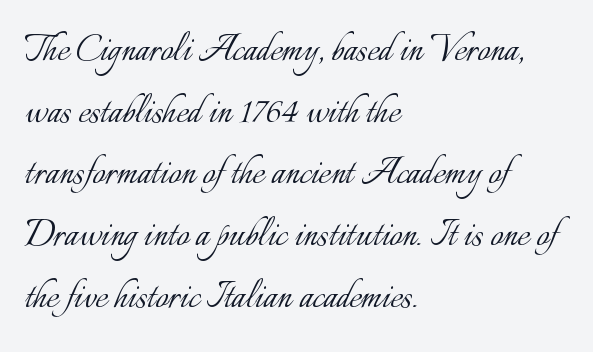
Bold? No — there's no thickening of the strokes. Looks like regular typesetting: each glyph gets only the width it needs. Notice how the passage keeps a crisp vertical edge on the left only. The words here are not underlined.
